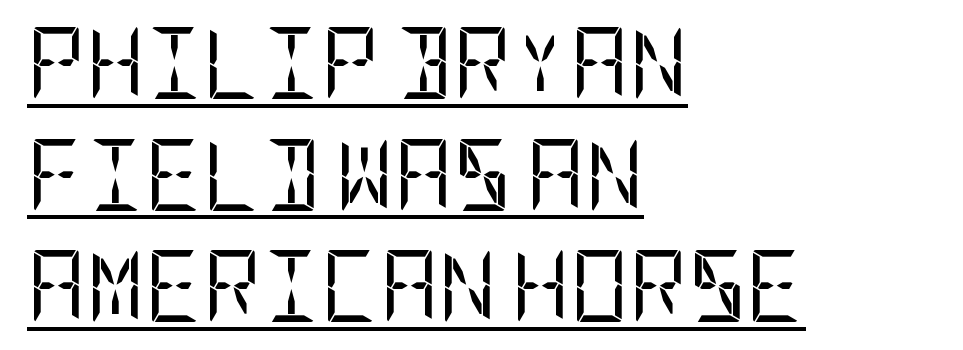
The image shows 72 px regular-weight, condensed sans-serif type, upright; set left-aligned, normal line spacing (1.55x), normal letter spacing, underlined; low stroke contrast and a large x-height.
